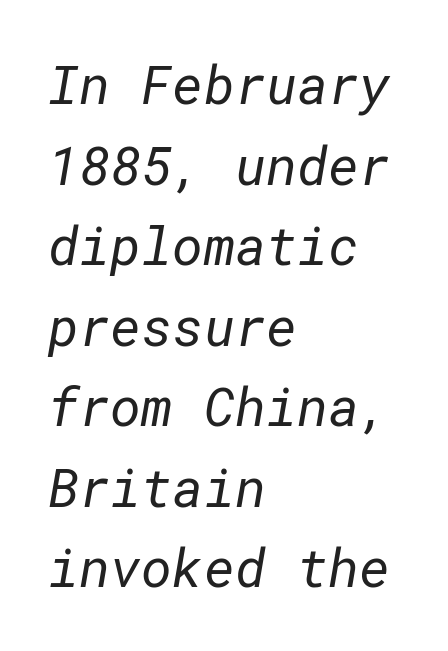
Does the leading feel generous? No, just average. The text block is weighted toward the left margin, trailing off unevenly rightward. Heaviness? Minimal to ordinary, like unemphasized prose. The rendering shows plain stroke endings on the letterforms — a sans-serif design. Beneath every word, the page is bare.
